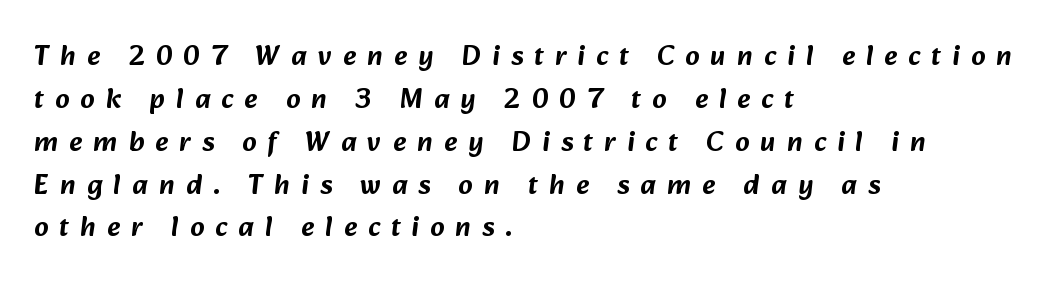
Lines of text with bare space underneath. The rendering uses natural spacing where letterforms have individual widths. The letters are spread apart with noticeably loose tracking. Does the leading feel generous? No, just average. Is this a sans? Yes — the strokes have no serifs. All the whitespace from short lines collects on the right.
